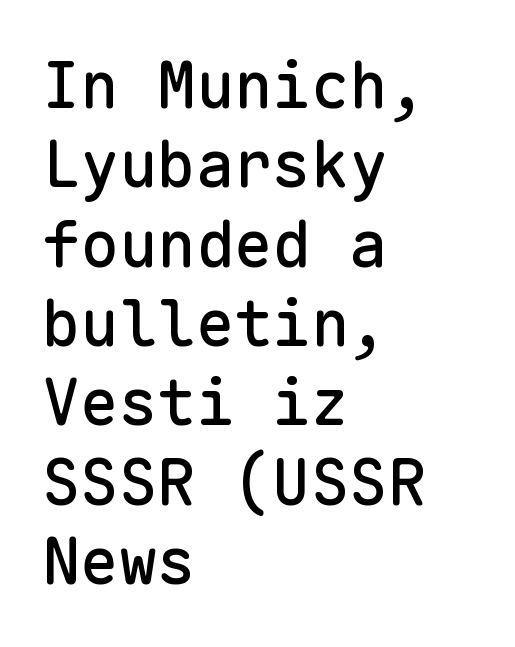
The image shows 64 px sans-serif type, upright, monospaced; set left-aligned, line spacing 1.24x, normal letter spacing, not underlined; low stroke contrast and a medium x-height.
